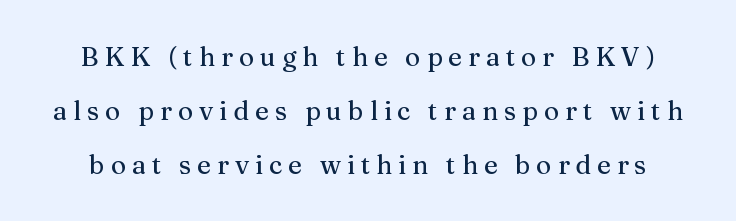
The image shows 26 px text type, upright; set loose line spacing (2.07x), unusually wide letter spacing (+0.23 em), not underlined.
